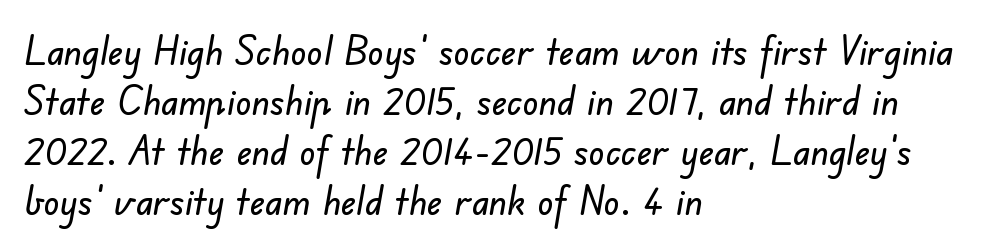
A classic flush-left, rag-right setting is used for this passage. Students, observe: this is what conventionally led text looks like. Has an underline been added? It has not. Letterform terminals end flat and unadorned throughout the passage.
